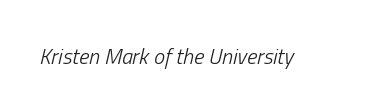
Q: Is the text bold? A: No.
Q: Is the text italic (slanted)? A: Yes, it leans right by about 13 degrees.
Q: Is the text underlined? A: No.
Q: Is the spacing between letters normal or unusually wide? A: Normal.
